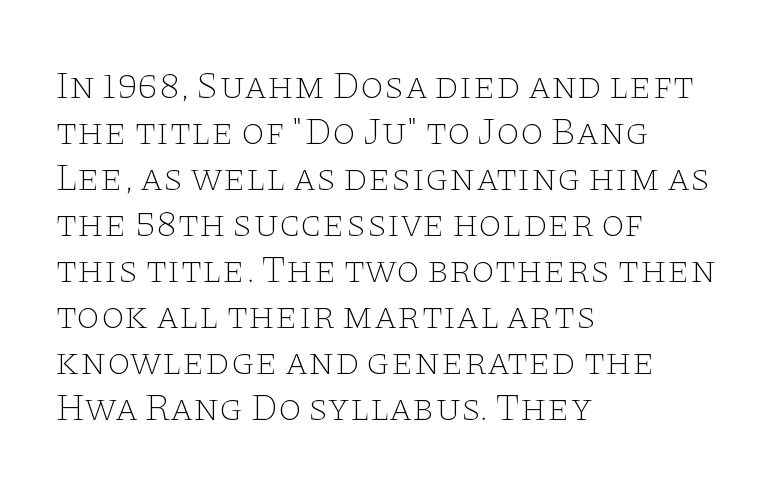
{"serif": "yes", "italic": "no", "bold": "no", "weight": "thin", "width": "wide", "stroke_contrast": "low", "x_height": "large", "monospaced": "no", "underline": "no", "align": "left", "line_spacing_ratio": 1.21, "letter_spacing": "normal", "letter_spacing_em": 0.0, "glyph_px": 38}
